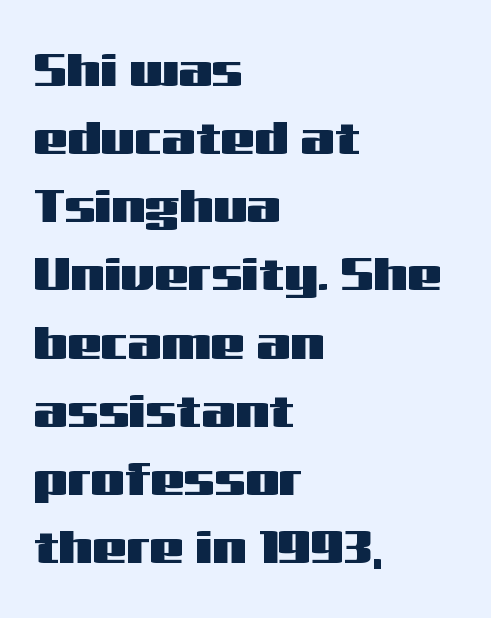
Do the letters lean? They stand straight. Characters follow at the spacing the type designer built in. Alignment: flush left. The baseline area is clear.
